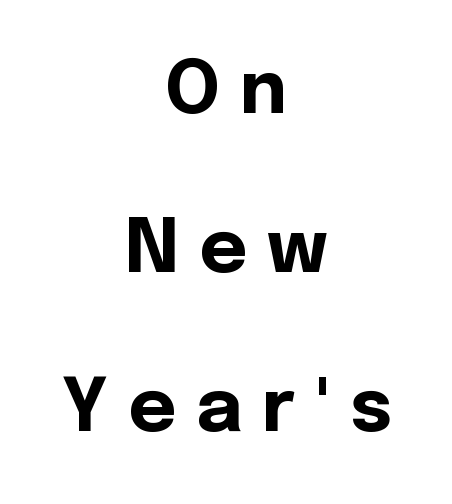
The image shows 74 px bold sans-serif type, upright; set centered, loose line spacing (2.15x), unusually wide letter spacing (+0.27 em), not underlined; a medium x-height.
